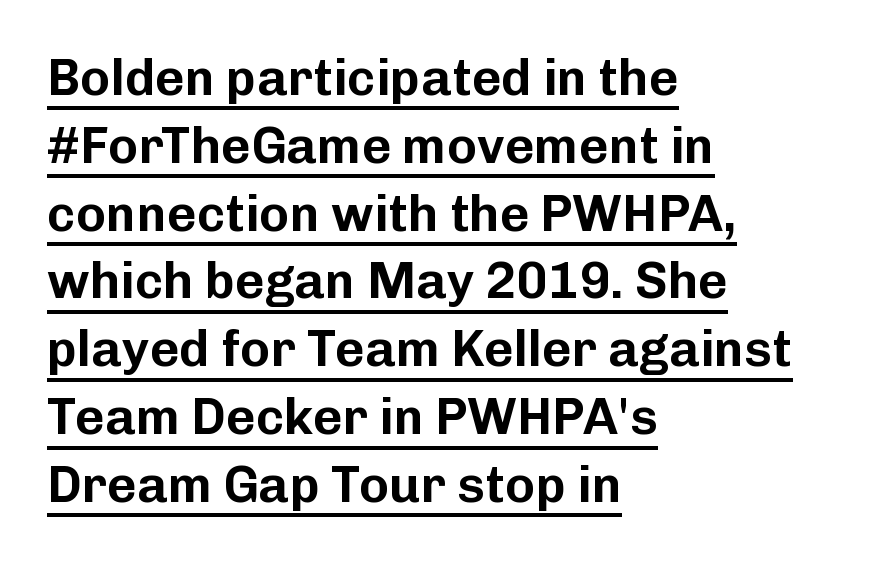
Students, observe the line beneath the letters — that is underlining. Quick note: interline space is typical. Line beginnings align vertically; line endings do not. Characters follow at the spacing the type designer built in.
